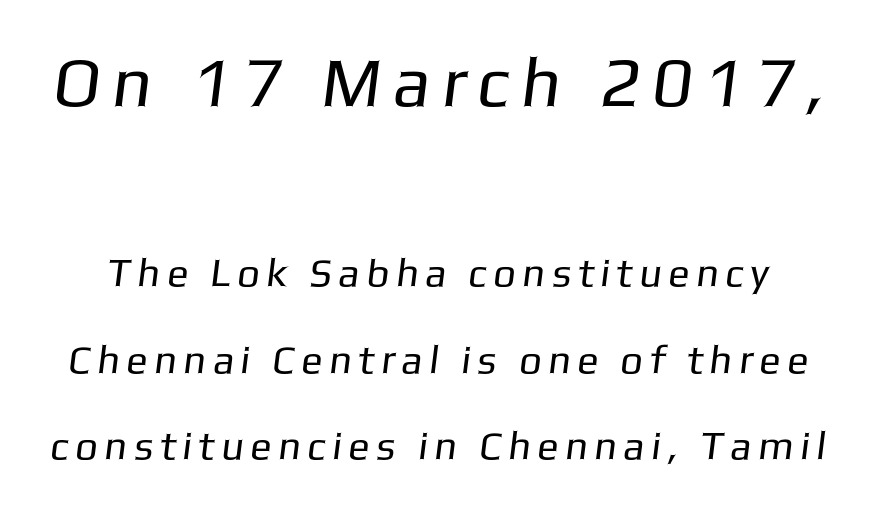
The image shows 70 px regular-weight sans-serif type; set loose line spacing (2.17x), not underlined; the first (top) block is 1.75x larger; low stroke contrast and a medium x-height.
